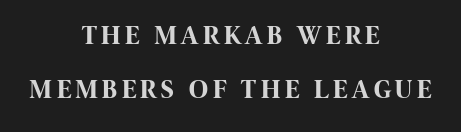
Is there any slant? The stems are plumb. Teacher's note: observe the equal gaps on both sides — that is centered alignment. The glyphs have the mass of a bold cut. Unmarked baselines from the first word to the last.
